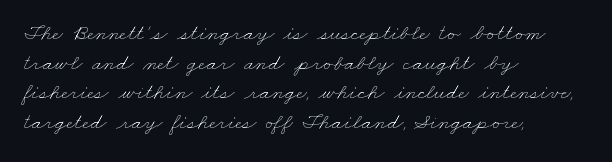
Letters have the restrained weight of plain body copy at most. Characters follow at the spacing the type designer built in. Regarding leading, the lines here are spaced in the standard way. Just letters on the line, the space beneath them empty.
